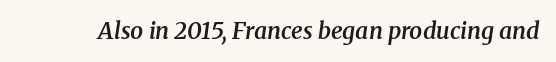
The image shows 23 px text type, italic (leaning right); set normal letter spacing, not underlined.
